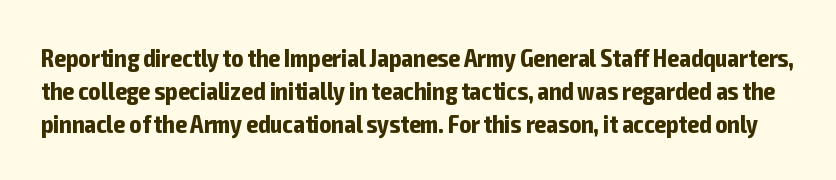
{"italic": "no", "bold": "yes", "underline": "no", "line_spacing": "normal", "line_spacing_ratio": 1.33, "letter_spacing": "normal", "letter_spacing_em": 0.0, "glyph_px": 25}
